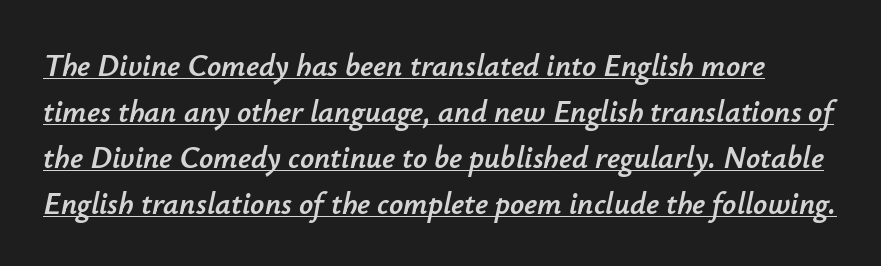
The image shows 31 px text type, italic (leaning right); set normal line spacing (1.48x), normal letter spacing, underlined; low stroke contrast and a small x-height.
